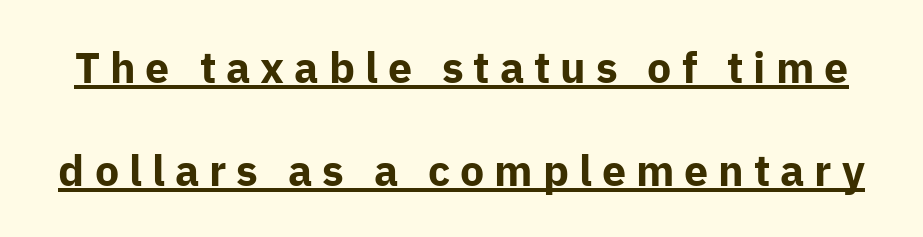
The image shows 43 px bold sans-serif type, upright; set loose line spacing (2.4x), unusually wide letter spacing (+0.23 em), underlined; low stroke contrast and a medium x-height.
